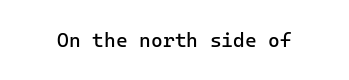
Posture: upright roman. Short note: letters normally spaced. The weight would be labelled regular, book, light, or lighter still. Lines of text with bare space underneath.
